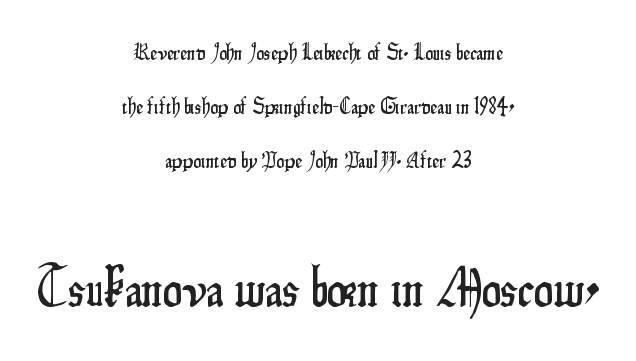
You can tell it's not italic because the verticals are truly vertical. How are the letters spaced? Ordinarily, with no added tracking. The block of text is sparse from top to bottom, with ample space between rows. The passage is arranged like a title page — every line centered. Think of a printed novel: that variable character pitch is what you see here. A clean baseline with only descenders dipping below it.
